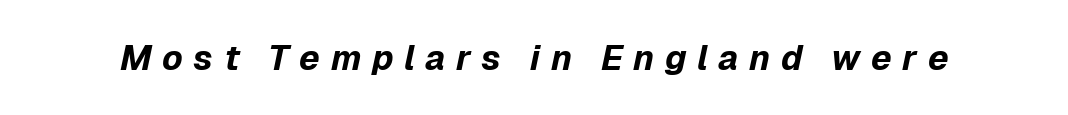
You can tell it's italic because the verticals aren't actually vertical. The zone under the glyphs is completely vacant. The face used here has the dense, thick strokes of a bold. Someone cranked the tracking dial way up on this one. Each letter keeps its own natural width here, so spacing adapts to shape.
